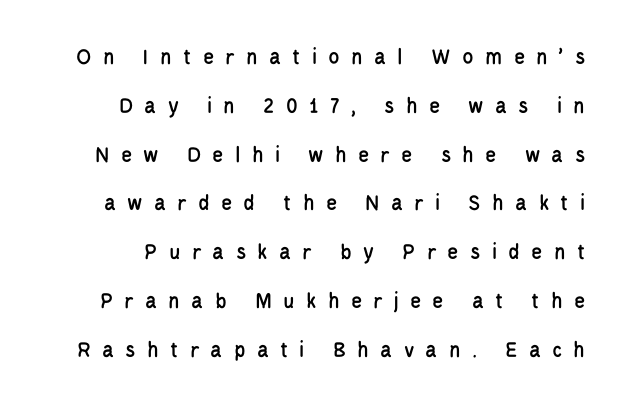
{"italic": "no", "underline": "no", "line_spacing": "loose", "line_spacing_ratio": 2.12, "letter_spacing": "wide", "letter_spacing_em": 0.49, "glyph_px": 23}
